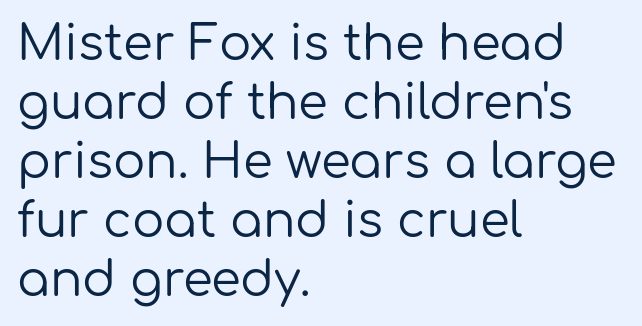
The image shows 48 px regular-weight sans-serif type, upright; set left-aligned, line spacing 1.23x, normal letter spacing, not underlined; low stroke contrast and a medium x-height.
